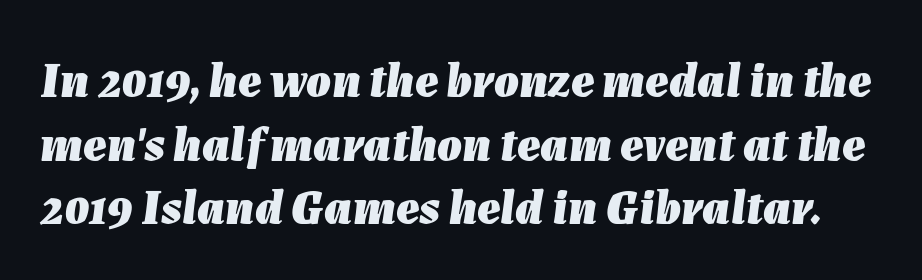
Q: Is the text bold? A: Yes.
Q: Is the text italic (slanted)? A: Yes, it leans right by about 7 degrees.
Q: Is the text underlined? A: No.
Q: Is the spacing between letters normal or unusually wide? A: Normal.
Q: Is the spacing between lines tight, normal or loose? A: Normal.
Q: Width (condensed, normal, or wide)? A: Normal.
Q: Stroke contrast? A: Low.
Q: x-height? A: Medium.
Q: Monospaced? A: No.
